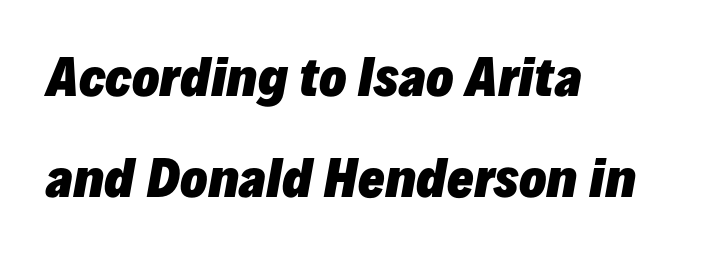
{"italic": "yes", "lean": "right", "slant_degrees": 10, "bold": "yes", "weight": "heavy", "width": "normal", "stroke_contrast": "low", "x_height": "medium", "monospaced": "no", "underline": "no", "align": "left", "line_spacing": "loose", "line_spacing_ratio": 2.03, "letter_spacing": "normal", "letter_spacing_em": 0.0, "glyph_px": 50}
